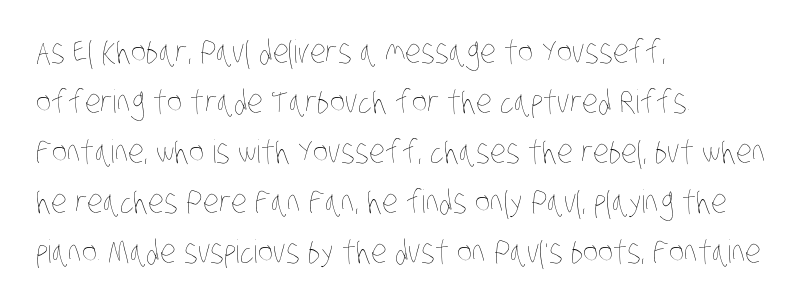
The image shows 32 px thin, condensed type; set left-aligned, normal line spacing (1.56x), normal letter spacing, not underlined; low stroke contrast and a large x-height.
